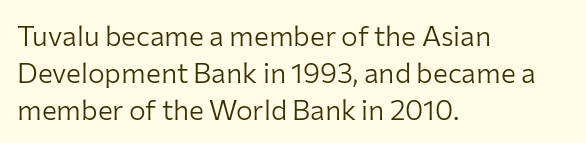
{"serif": "no", "italic": "no", "bold": "no", "weight": "light", "width": "normal", "stroke_contrast": "low", "x_height": "medium", "monospaced": "no", "underline": "no", "align": "left", "line_spacing": "normal", "line_spacing_ratio": 1.32, "letter_spacing": "normal", "letter_spacing_em": 0.0, "glyph_px": 28}
